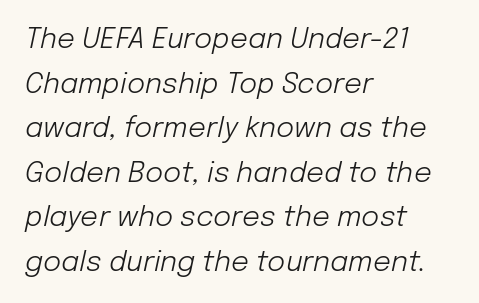
The passage shown has conventional tracking throughout. Beneath every word, the page is bare. The face used here is proportionally spaced, like ordinary book or web type. Is there much room between lines? A standard amount, neither cramped nor airy.
